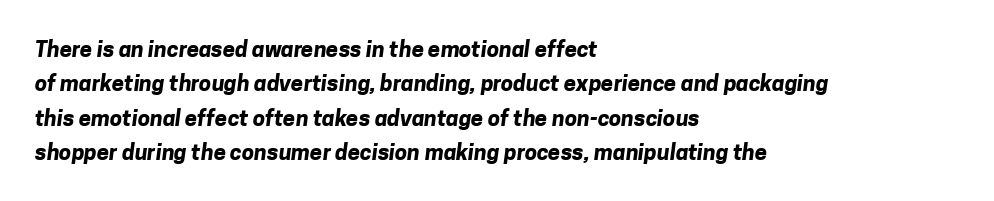
Q: Is the text bold? A: Yes.
Q: Is the text underlined? A: No.
Q: How is the paragraph aligned? A: Left-aligned.
Q: Is the spacing between letters normal or unusually wide? A: Normal.
Q: Is the spacing between lines tight, normal or loose? A: Normal.
